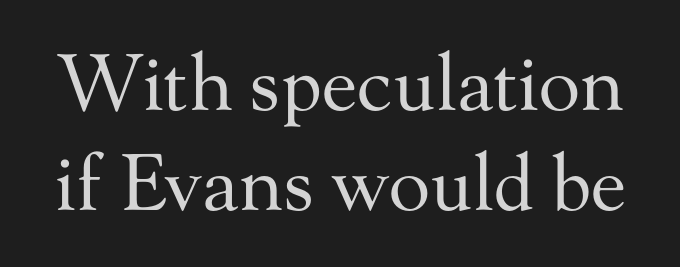
Character widths vary here, with narrow letters taking less room than wide ones. How are the letters spaced? Ordinarily, with no added tracking. Stroke thickness stays within the range of a standard reading face or lighter. You can tell it's not italic because the verticals are truly vertical. This rendering features lettering with no underline. The line-height multiplier appears to be the usual default.
